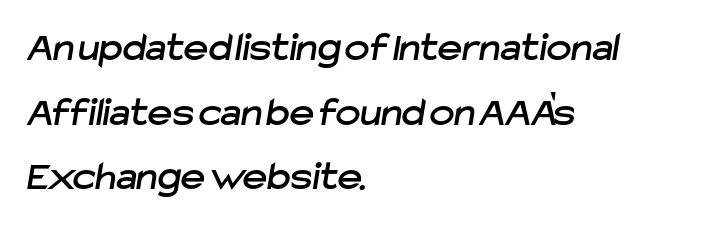
{"serif": "no", "width": "normal", "stroke_contrast": "low", "x_height": "medium", "monospaced": "no", "underline": "no", "align": "left", "line_spacing": "normal", "line_spacing_ratio": 1.54, "letter_spacing": "normal", "letter_spacing_em": 0.0, "glyph_px": 42}
